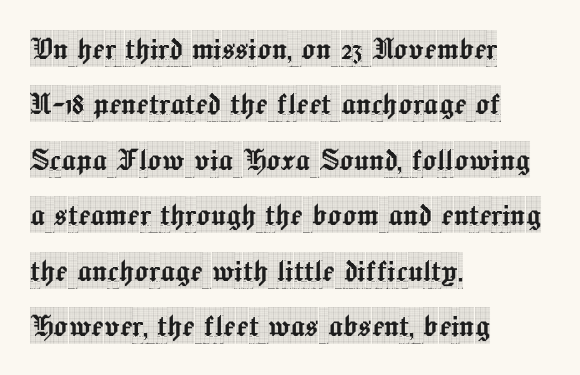
Interline gaps are of average width in this sample. The paragraph shown leans on its left margin. Words appear dense and cohesive because spacing is normal. Only glyphs here, with clear space below each row. The lettering stays uniformly vertical, giving the passage a roman look.
